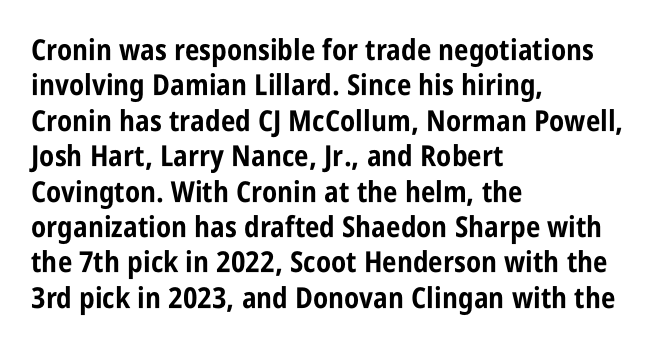
The image shows 29 px bold, condensed sans-serif type, upright; set left-aligned, line spacing 1.22x, normal letter spacing, not underlined; low stroke contrast and a large x-height.
